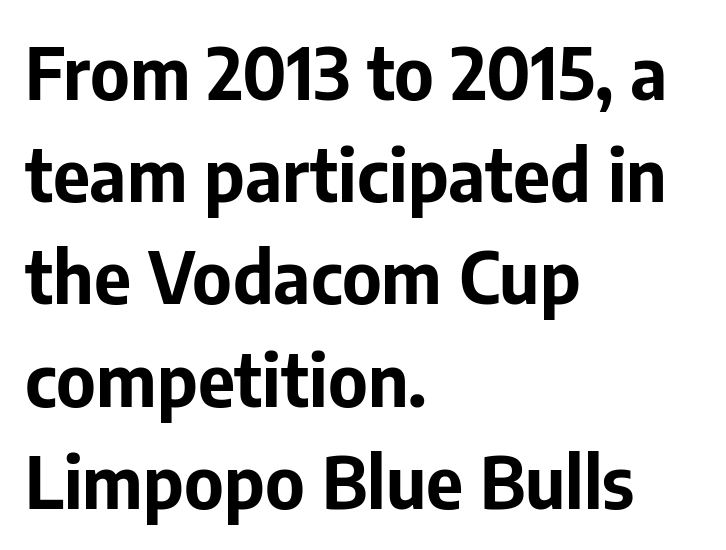
Spacing between characters is what you'd get straight out of the box. Teacher's note: observe the even left margin — that is flush-left alignment. Glance below the letters and you will spot only blank space. Pretty heavy lettering here — definitely bold. Character widths vary here, with narrow letters taking less room than wide ones.
